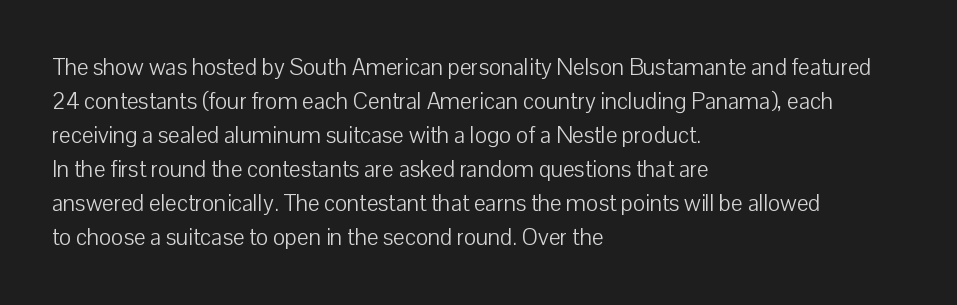
The type sits square on the baseline with zero lean. Stem width sits at or under what a default text font uses. Horizontally, the lines are justified to the leading edge only. This sample keeps an unexceptional amount of space between lines. The space beneath each line is pristine and unruled. There is no visible air inserted between adjacent glyphs.
